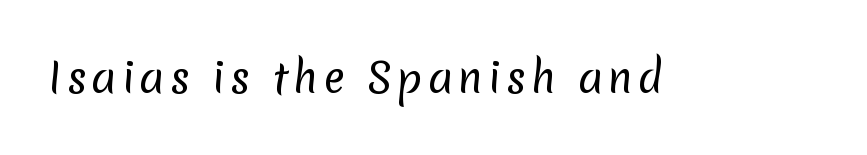
Q: Is the text bold? A: No.
Q: Is the typeface a serif or a sans-serif typeface? A: Sans-serif.
Q: Is the text underlined? A: No.
Q: Width (condensed, normal, or wide)? A: Normal.
Q: Stroke contrast? A: Low.
Q: x-height? A: Medium.
Q: Monospaced? A: No.
